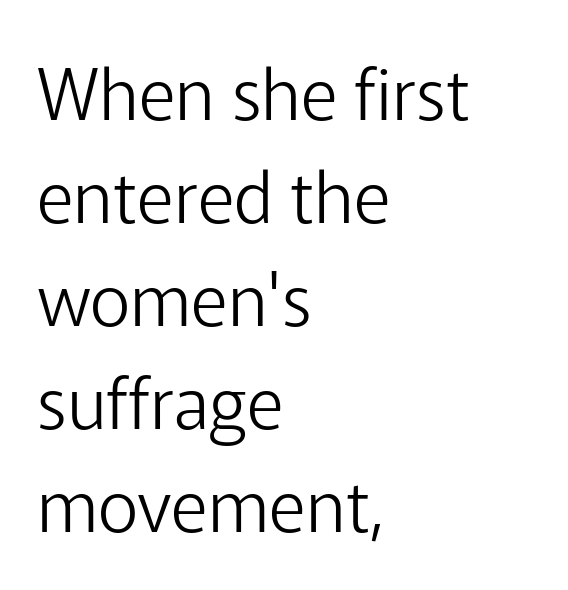
The passage shown is typeset with a sans-serif family. Nothing heavy about these letters — not bold at all. Is the letter spacing exaggerated? No — it looks like the ordinary default. The specimen omits any rule beneath the text block's lines. Every stem runs plumb, perpendicular to the baseline.
